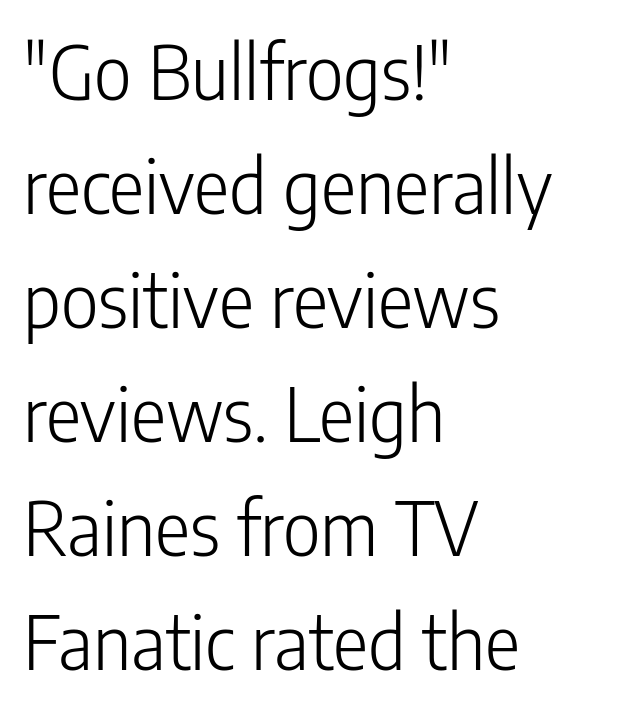
Letters have the restrained weight of plain body copy at most. The lines are quadded left. A typesetter would call this leading conventional body-copy spacing. The specimen omits any rule beneath the text block's lines. Each letter's strokes conclude bluntly, with no projecting serifs.
